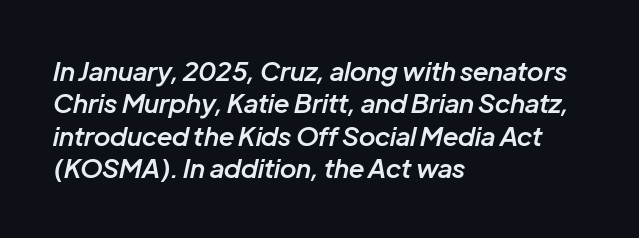
The image shows 26 px text type, italic (leaning right); set left-aligned, normal line spacing (1.25x), normal letter spacing, not underlined.
